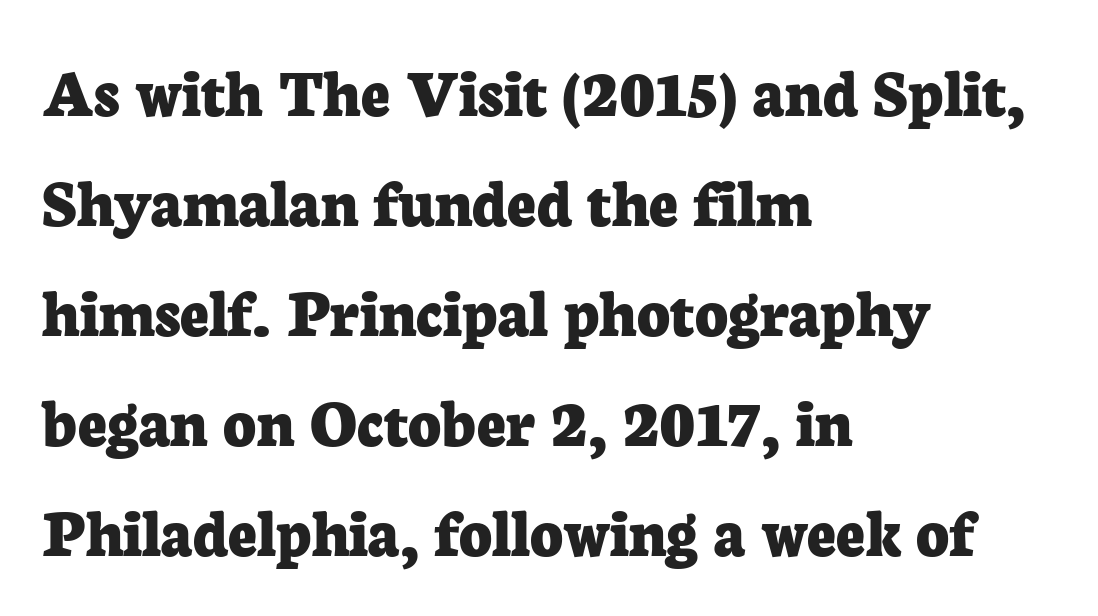
The glyphs in this specimen are seriffed. Leading: standard. Characters remain perfectly vertical along every line. Reading down the block, your eye returns to a fixed left position each line.
